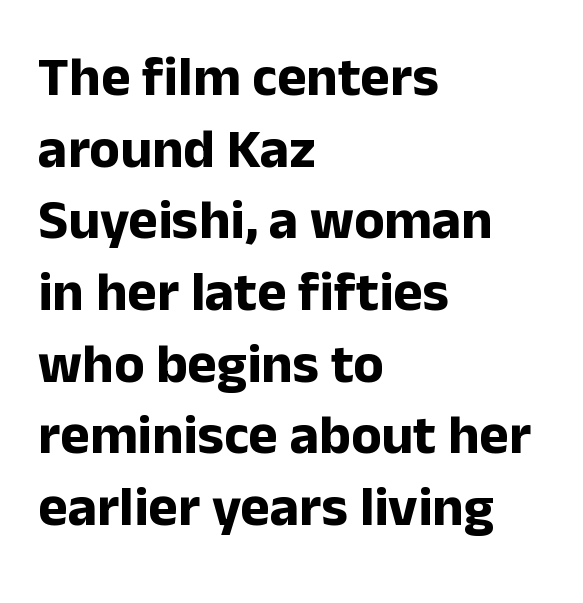
The image shows 56 px bold sans-serif type, upright; set left-aligned, normal line spacing (1.28x), normal letter spacing, not underlined; low stroke contrast and a medium x-height.
